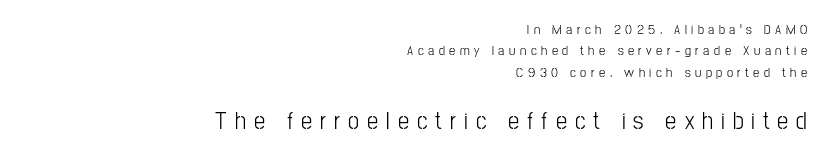
{"italic": "no", "underline": "no", "align": "right", "line_spacing": "normal", "line_spacing_ratio": 1.52, "letter_spacing": "wide", "letter_spacing_em": 0.32, "larger_block": "second", "size_ratio": 1.79, "glyph_px": 25}
